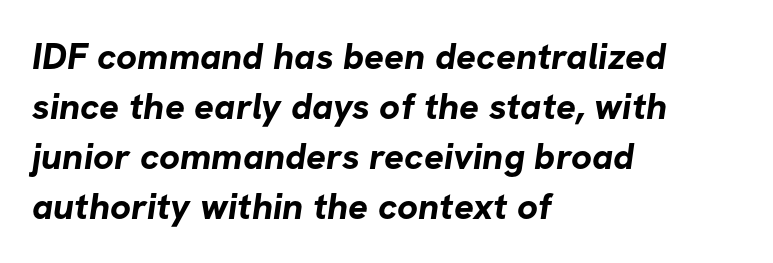
Q: Is the text bold? A: Yes.
Q: Is the typeface a serif or a sans-serif typeface? A: Sans-serif.
Q: Is the text underlined? A: No.
Q: How is the paragraph aligned? A: Left-aligned.
Q: Is the spacing between letters normal or unusually wide? A: Normal.
Q: Is the spacing between lines tight, normal or loose? A: Normal.
Q: Width (condensed, normal, or wide)? A: Normal.
Q: Stroke contrast? A: Low.
Q: x-height? A: Medium.
Q: Monospaced? A: No.
